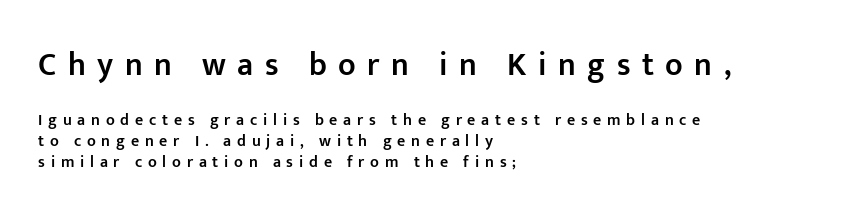
The image shows 32 px semibold sans-serif type, upright; set left-aligned, normal line spacing (1.32x), unusually wide letter spacing (+0.36 em), not underlined; the first (top) block is 2.0x larger; low stroke contrast and a medium x-height.
